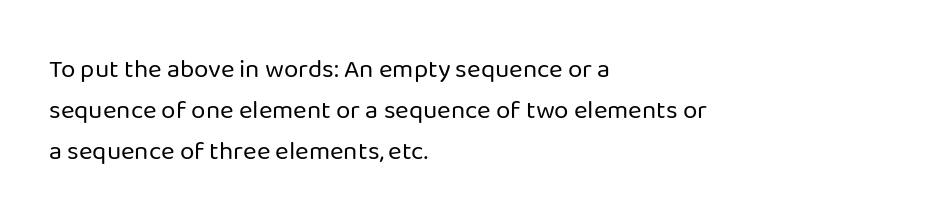
The image shows 26 px text type, upright; set left-aligned, normal line spacing (1.57x), normal letter spacing, not underlined.
